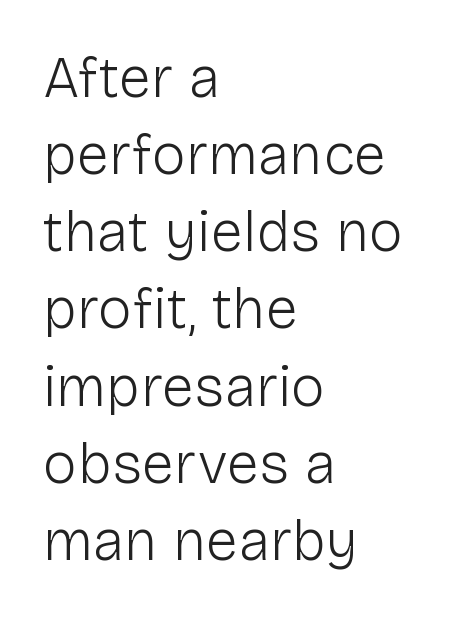
Q: Is the text bold? A: No.
Q: Is the text italic (slanted)? A: No, it is upright.
Q: Is the typeface a serif or a sans-serif typeface? A: Sans-serif.
Q: Is the text underlined? A: No.
Q: How is the paragraph aligned? A: Left-aligned.
Q: Is the spacing between letters normal or unusually wide? A: Normal.
Q: Is the spacing between lines tight, normal or loose? A: Normal.
Q: Width (condensed, normal, or wide)? A: Normal.
Q: Stroke contrast? A: Low.
Q: x-height? A: Medium.
Q: Monospaced? A: No.
